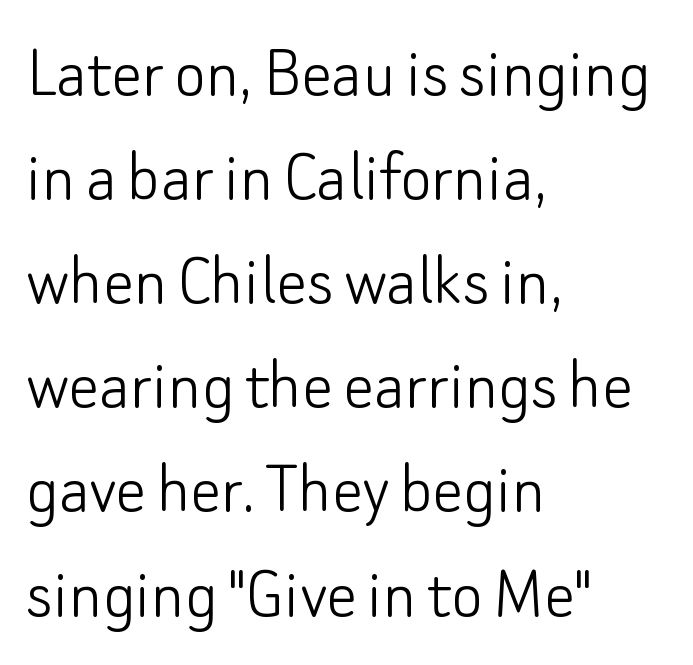
{"serif": "no", "italic": "no", "bold": "no", "weight": "light", "width": "normal", "stroke_contrast": "low", "x_height": "small", "monospaced": "no", "underline": "no", "align": "left", "line_spacing": "normal", "line_spacing_ratio": 1.37, "letter_spacing": "normal", "letter_spacing_em": 0.0, "glyph_px": 76}
